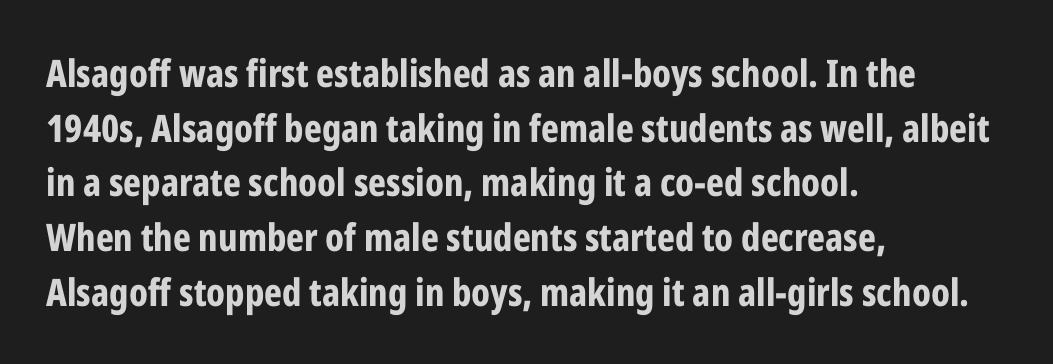
The image shows 38 px bold, condensed sans-serif type, upright; set left-aligned, normal line spacing (1.44x), normal letter spacing, not underlined; low stroke contrast and a medium x-height.
